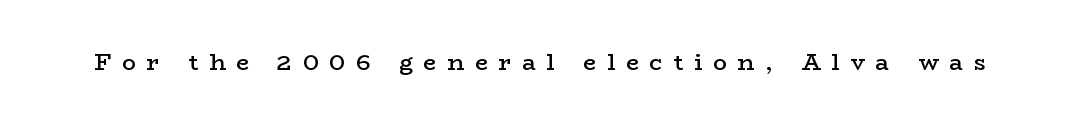
Q: Is the text bold? A: Semi-bold.
Q: Is the text italic (slanted)? A: No, it is upright.
Q: Is the text underlined? A: No.
Q: Is the spacing between letters normal or unusually wide? A: Unusually wide.
